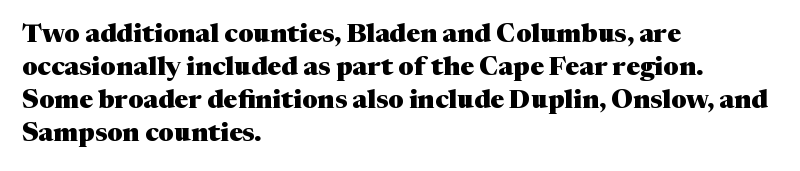
The leading is moderate, giving the passage an even texture. A dark, heavy texture on the line: the type is bold. Descenders hang freely into open space. Letter spacing: default. Notice how the passage keeps a crisp vertical edge on the left only. This is roman type, the default non-slanted kind.
